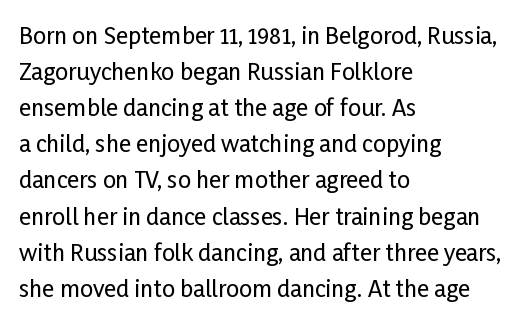
Regular leading. Check under the words: just untouched page. The type is set solid horizontally, with unmodified tracking. The paragraph has a hard left edge and a soft right edge.
